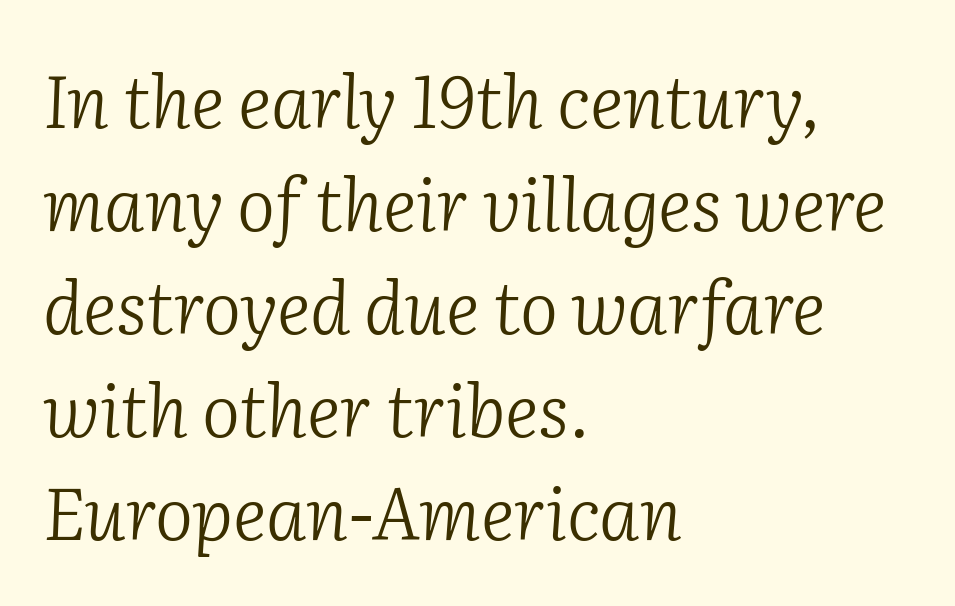
The axis of the letterforms is tilted away from vertical. The letters sit at their default tracking, neither squeezed nor spread. Compared with typical paragraphs, the rows here are spaced about the same. Bold? No — there's no thickening of the strokes. If you drew a ruler down the left edge, every line would touch it.
